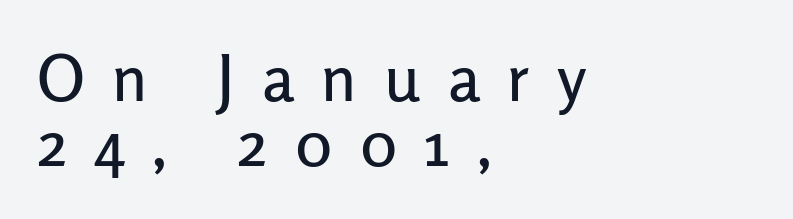
The image shows 65 px sans-serif type, upright; set left-aligned, tight line spacing (1.0x), unusually wide letter spacing (+0.42 em), not underlined; low stroke contrast and a medium x-height.
